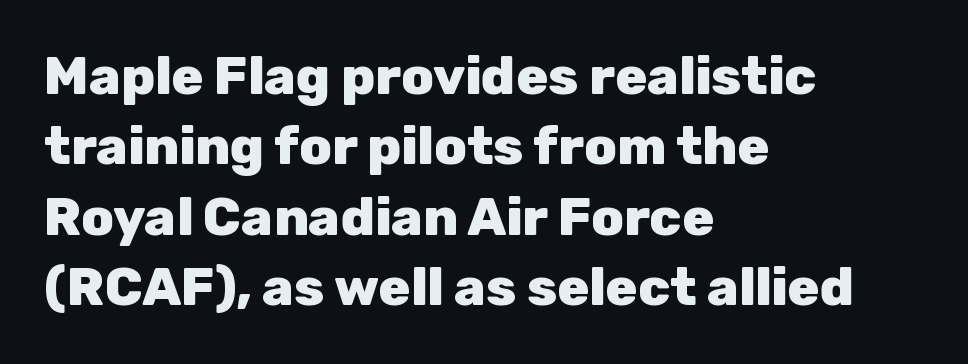
What weight is shown? A full bold with thick strokes. Underlining? Definitely not there. Is this a sans? Yes — the strokes have no serifs. This is roman type, the default non-slanted kind. Each line starts at the same left margin while the right side varies. Character widths vary here, with narrow letters taking less room than wide ones.
